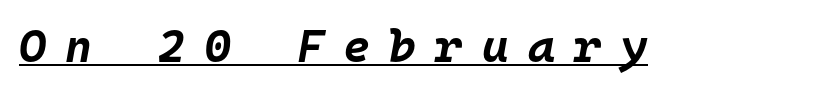
{"italic": "yes", "lean": "right", "slant_degrees": 10, "bold": "yes", "weight": "bold", "width": "normal", "stroke_contrast": "low", "x_height": "large", "monospaced": "yes", "underline": "yes", "letter_spacing": "wide", "letter_spacing_em": 0.42, "glyph_px": 46}
